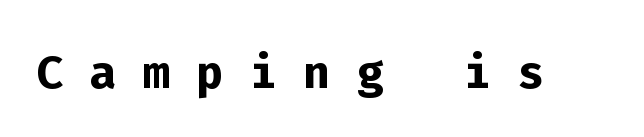
Q: Is the text bold? A: Yes.
Q: Is the text italic (slanted)? A: No, it is upright.
Q: Is the typeface a serif or a sans-serif typeface? A: Sans-serif.
Q: Is the text underlined? A: No.
Q: Is the spacing between letters normal or unusually wide? A: Unusually wide.
Q: Width (condensed, normal, or wide)? A: Normal.
Q: Stroke contrast? A: Low.
Q: x-height? A: Medium.
Q: Monospaced? A: Yes.
